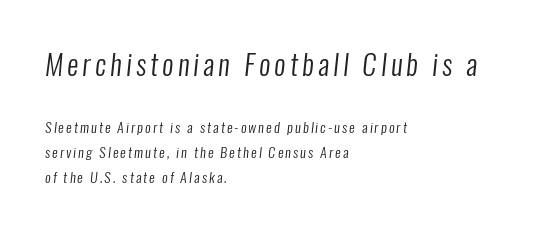
{"serif": "no", "bold": "no", "weight": "regular", "width": "condensed", "stroke_contrast": "low", "x_height": "medium", "monospaced": "no", "underline": "no", "align": "left", "line_spacing_ratio": 1.78, "larger_block": "first", "size_ratio": 2.0, "glyph_px": 28}
